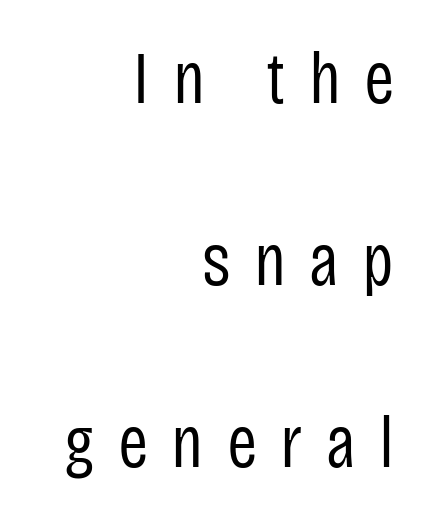
{"serif": "no", "italic": "no", "bold": "no", "weight": "regular", "width": "condensed", "stroke_contrast": "low", "x_height": "large", "monospaced": "no", "underline": "no", "align": "right", "line_spacing": "loose", "line_spacing_ratio": 2.49, "letter_spacing": "wide", "letter_spacing_em": 0.32, "glyph_px": 73}
